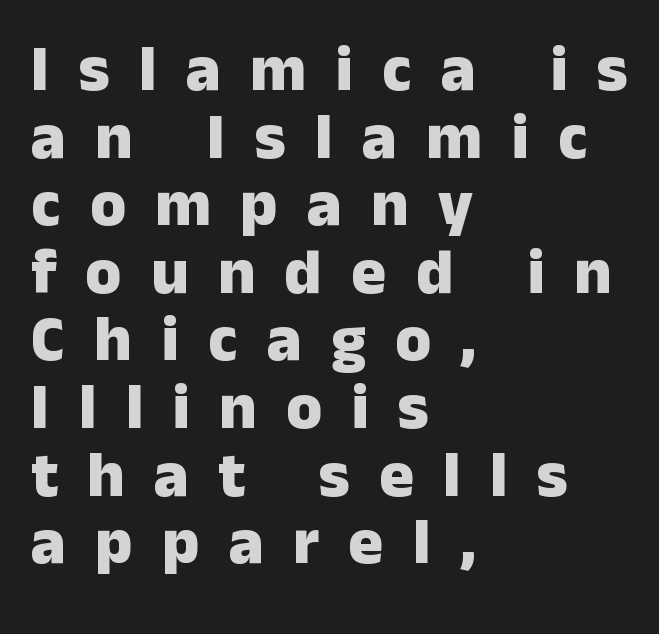
The image shows 65 px heavy sans-serif type, upright; set left-aligned, tight line spacing (1.04x), unusually wide letter spacing (+0.45 em), not underlined; low stroke contrast and a medium x-height.
